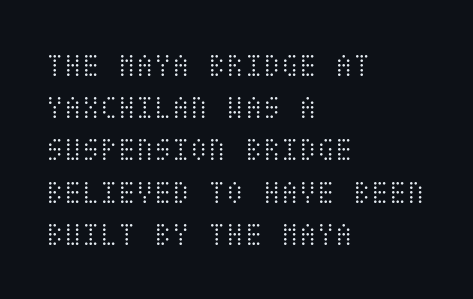
This sample uses plain, unmodified letter spacing. The passage shown is not underscored anywhere. The letterforms sit at book weight or below. It's the straight-up-and-down kind of type.
